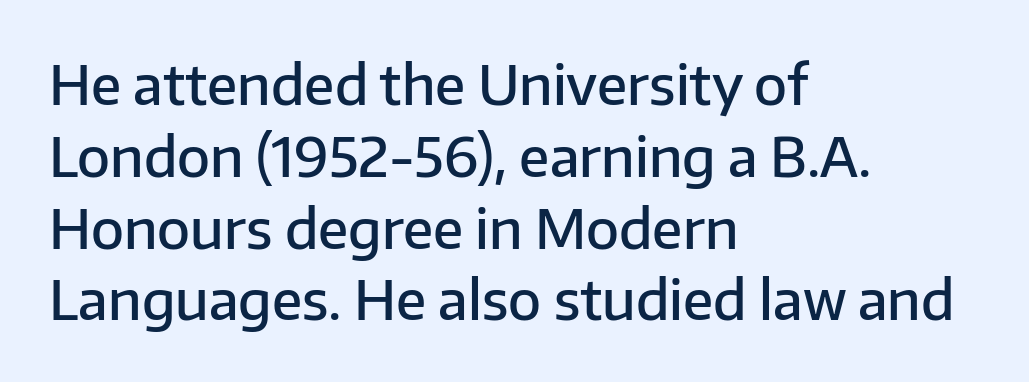
{"serif": "no", "italic": "no", "bold": "semi", "weight": "semibold", "width": "normal", "stroke_contrast": "low", "x_height": "medium", "monospaced": "no", "underline": "no", "align": "left", "line_spacing": "normal", "line_spacing_ratio": 1.33, "letter_spacing": "normal", "letter_spacing_em": 0.0, "glyph_px": 54}
